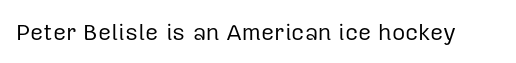
Q: Is the text bold? A: No.
Q: Is the text italic (slanted)? A: No, it is upright.
Q: Is the text underlined? A: No.
Q: Is the spacing between letters normal or unusually wide? A: Normal.
